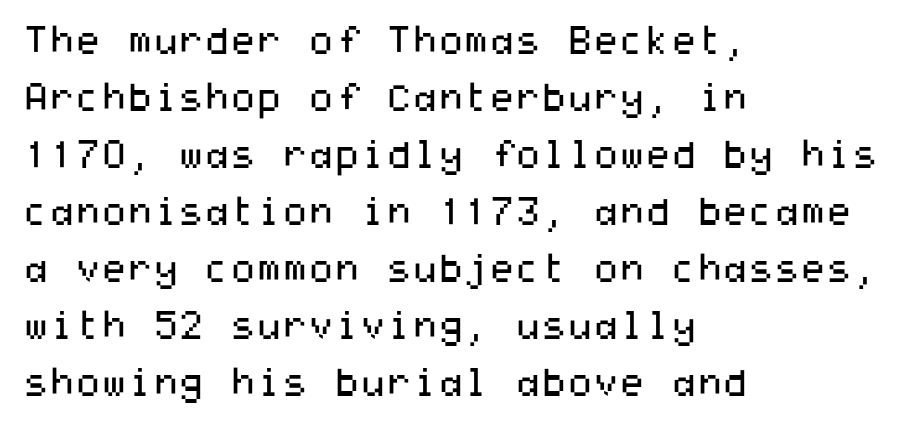
Compared with a typical body face, this is equally light or lighter still. Tall strokes in this sample are plumb rather than angled. The leading is moderate, giving the passage an even texture. Students, note that the glyphs here touch the page at normal intervals.
